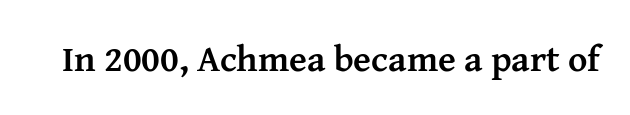
{"serif": "yes", "italic": "no", "bold": "yes", "weight": "semibold", "width": "normal", "stroke_contrast": "medium", "x_height": "medium", "monospaced": "no", "underline": "no", "letter_spacing": "normal", "letter_spacing_em": 0.0, "glyph_px": 37}
